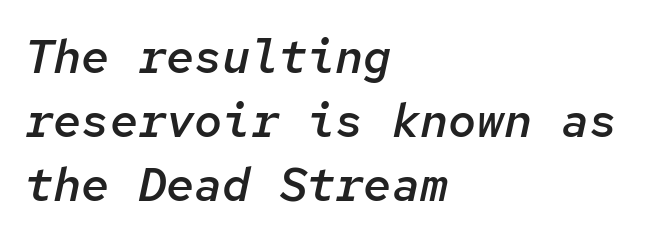
{"italic": "yes", "lean": "right", "slant_degrees": 12, "bold": "semi", "weight": "semibold", "width": "normal", "stroke_contrast": "low", "x_height": "medium", "monospaced": "yes", "underline": "no", "align": "left", "line_spacing": "normal", "line_spacing_ratio": 1.36, "letter_spacing": "normal", "letter_spacing_em": 0.0, "glyph_px": 47}
